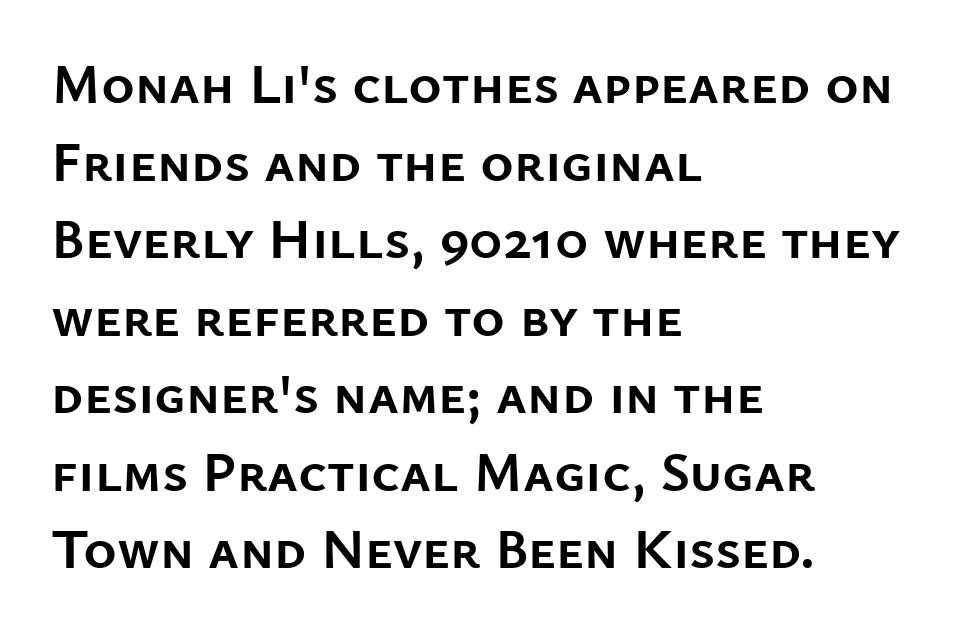
Q: Is the text bold? A: Yes.
Q: Is the text italic (slanted)? A: No, it is upright.
Q: Is the typeface a serif or a sans-serif typeface? A: Sans-serif.
Q: Is the text underlined? A: No.
Q: How is the paragraph aligned? A: Left-aligned.
Q: Is the spacing between letters normal or unusually wide? A: Normal.
Q: Is the spacing between lines tight, normal or loose? A: Normal.
Q: Width (condensed, normal, or wide)? A: Normal.
Q: Stroke contrast? A: Low.
Q: x-height? A: Medium.
Q: Monospaced? A: No.
